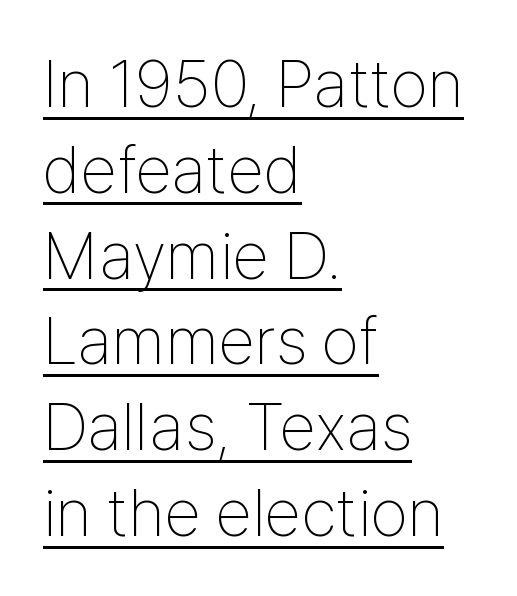
{"serif": "no", "italic": "no", "bold": "no", "weight": "thin", "width": "condensed", "stroke_contrast": "low", "x_height": "medium", "monospaced": "no", "underline": "yes", "align": "left", "line_spacing": "normal", "line_spacing_ratio": 1.28, "letter_spacing": "normal", "letter_spacing_em": 0.0, "glyph_px": 67}
